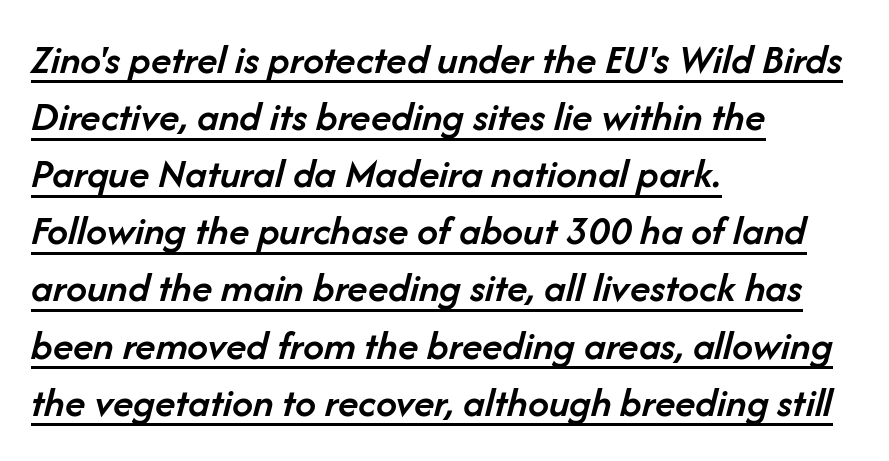
Q: Is the text bold? A: Semi-bold.
Q: Is the text italic (slanted)? A: Yes, it leans right by about 14 degrees.
Q: Is the text underlined? A: Yes.
Q: How is the paragraph aligned? A: Left-aligned.
Q: Is the spacing between letters normal or unusually wide? A: Normal.
Q: Is the spacing between lines tight, normal or loose? A: Normal.
Q: Width (condensed, normal, or wide)? A: Normal.
Q: Stroke contrast? A: Low.
Q: x-height? A: Medium.
Q: Monospaced? A: No.
